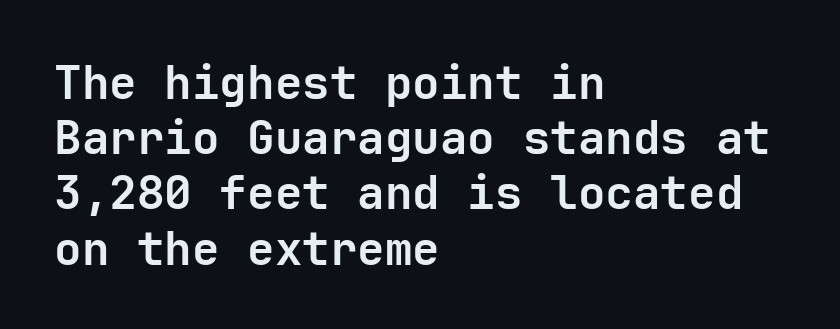
Q: Is the text bold? A: Yes.
Q: Is the text italic (slanted)? A: No, it is upright.
Q: Is the typeface a serif or a sans-serif typeface? A: Sans-serif.
Q: Is the text underlined? A: No.
Q: How is the paragraph aligned? A: Left-aligned.
Q: Is the spacing between letters normal or unusually wide? A: Normal.
Q: Width (condensed, normal, or wide)? A: Normal.
Q: Stroke contrast? A: Low.
Q: x-height? A: Medium.
